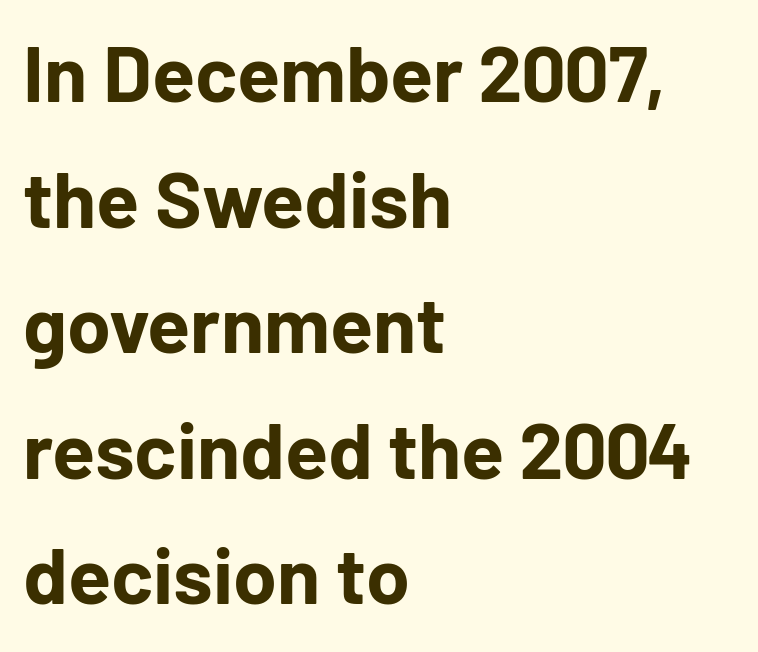
Q: Is the text bold? A: Yes.
Q: Is the text italic (slanted)? A: No, it is upright.
Q: Is the typeface a serif or a sans-serif typeface? A: Sans-serif.
Q: Is the text underlined? A: No.
Q: How is the paragraph aligned? A: Left-aligned.
Q: Is the spacing between letters normal or unusually wide? A: Normal.
Q: Is the spacing between lines tight, normal or loose? A: Normal.
Q: Width (condensed, normal, or wide)? A: Normal.
Q: Stroke contrast? A: Low.
Q: x-height? A: Medium.
Q: Monospaced? A: No.
